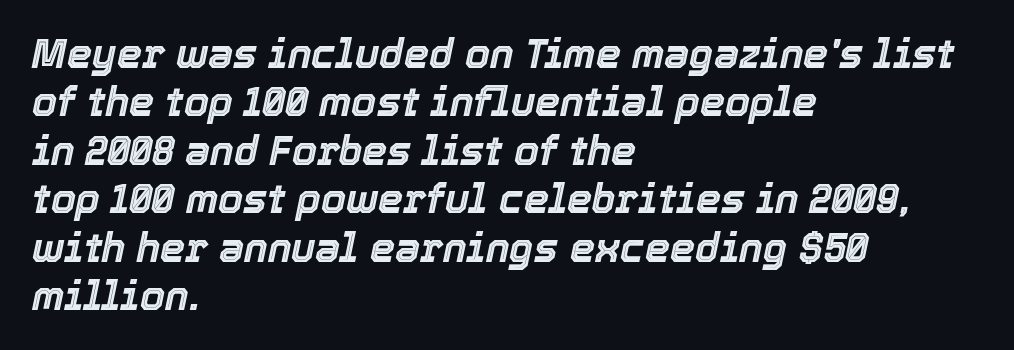
Q: Is the text italic (slanted)? A: Yes, it leans right by about 12 degrees.
Q: Is the text underlined? A: No.
Q: How is the paragraph aligned? A: Left-aligned.
Q: Is the spacing between letters normal or unusually wide? A: Normal.
Q: Width (condensed, normal, or wide)? A: Normal.
Q: x-height? A: Medium.
Q: Monospaced? A: No.
